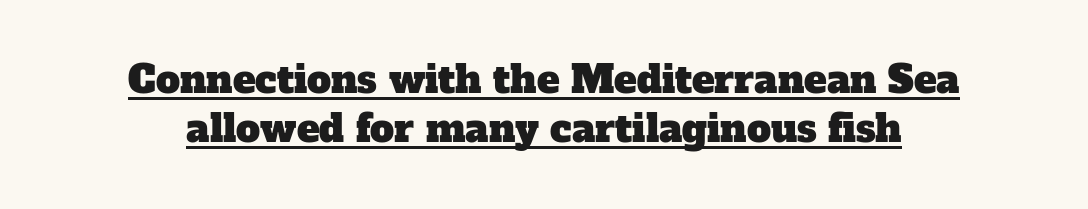
The image shows 38 px serif type; set centered, normal line spacing (1.29x), normal letter spacing, underlined; low stroke contrast and a medium x-height.
